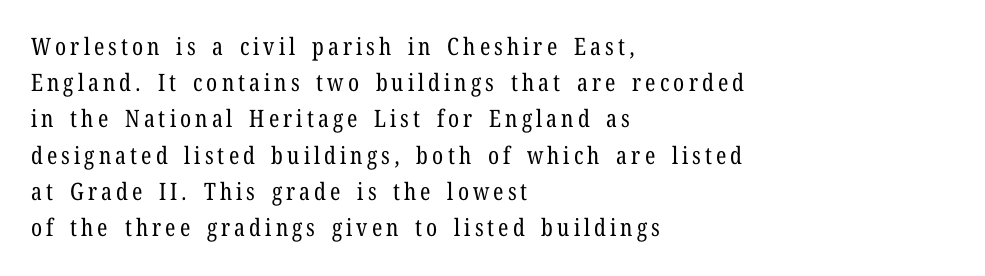
These lines sit exactly where default settings would place them. The typography opts for an upright posture over an oblique one. A classic flush-left, rag-right setting is used for this passage. Stem width sits at or under what a default text font uses. The specimen omits any rule beneath the text block's lines.
